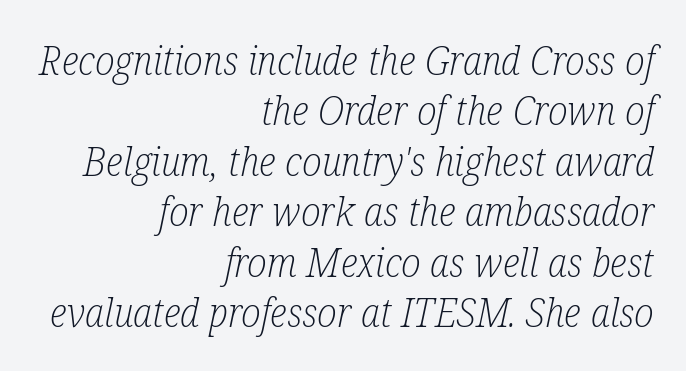
Horizontal alignment here is rightward, an uncommon choice for prose. Honestly, there is no underline to notice here at all. Note: serifs present on the glyphs. Horizontal bands of white between lines are of average thickness.
